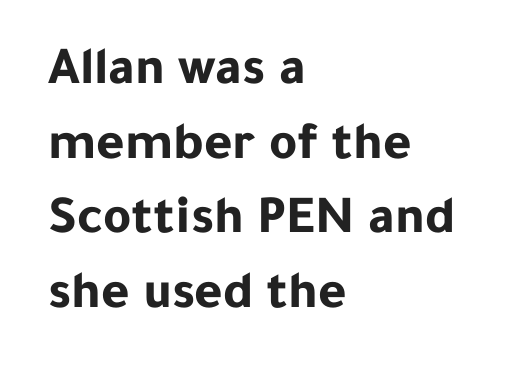
Q: Is the text bold? A: Yes.
Q: Is the text italic (slanted)? A: No, it is upright.
Q: Is the typeface a serif or a sans-serif typeface? A: Sans-serif.
Q: Is the text underlined? A: No.
Q: How is the paragraph aligned? A: Left-aligned.
Q: Is the spacing between letters normal or unusually wide? A: Normal.
Q: Is the spacing between lines tight, normal or loose? A: Normal.
Q: Width (condensed, normal, or wide)? A: Normal.
Q: Stroke contrast? A: Low.
Q: x-height? A: Medium.
Q: Monospaced? A: No.
